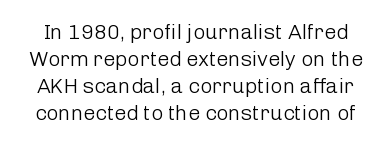
{"italic": "no", "bold": "no", "underline": "no", "line_spacing": "normal", "line_spacing_ratio": 1.29, "letter_spacing": "normal", "letter_spacing_em": 0.0, "glyph_px": 21}
